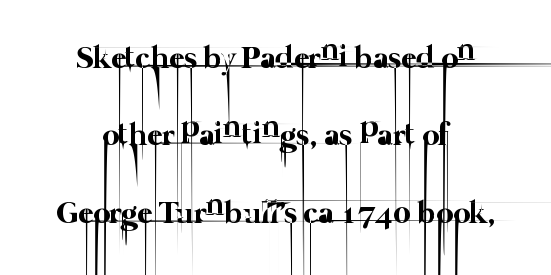
The space beneath each line is pristine and unruled. The weight would be labelled regular, book, light, or lighter still. The vertical gap from one line to the next is large. You could not count columns in this text — the font is proportionally spaced. Inter-character spacing is left at the font's built-in metrics.
